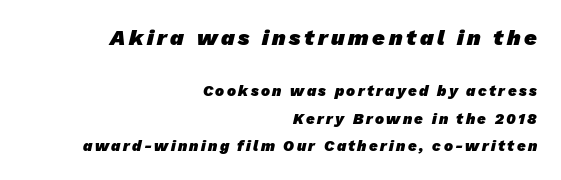
The image shows 22 px bold type; set right-aligned, line spacing 1.84x, not underlined; the first (top) block is 1.47x larger.
